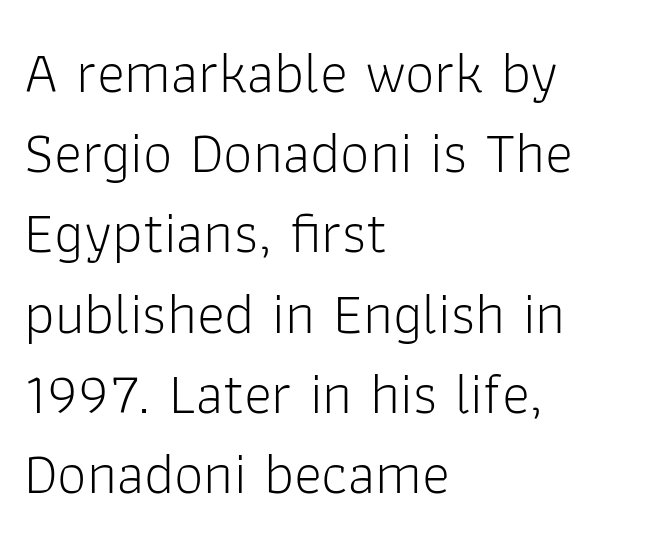
The image shows 59 px light sans-serif type, upright; set left-aligned, normal line spacing (1.36x), normal letter spacing, not underlined; low stroke contrast and a medium x-height.
